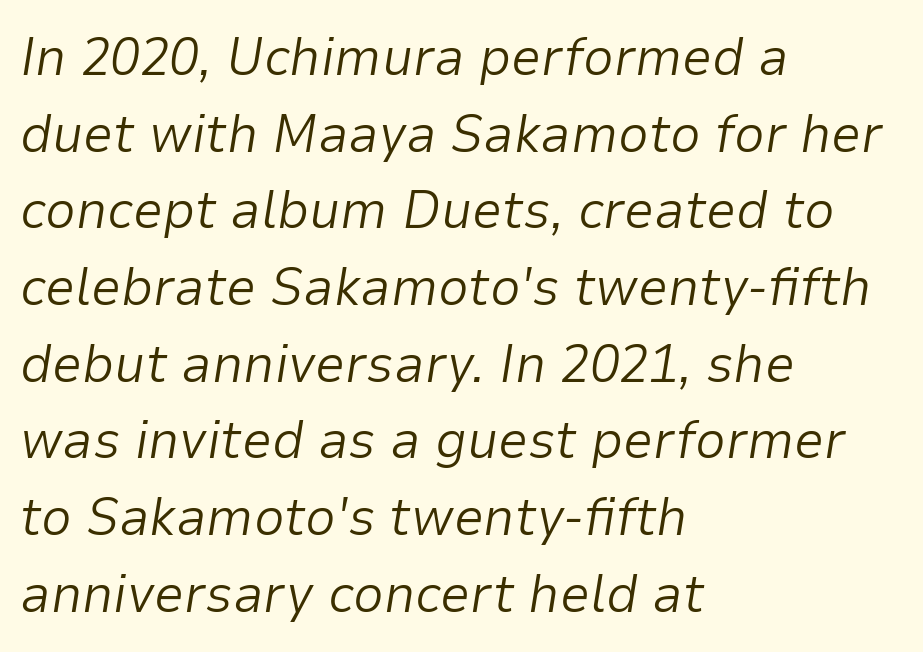
{"italic": "yes", "lean": "right", "slant_degrees": 9, "bold": "no", "weight": "light", "width": "normal", "stroke_contrast": "low", "x_height": "medium", "monospaced": "no", "underline": "no", "align": "left", "line_spacing": "normal", "line_spacing_ratio": 1.42, "letter_spacing": "normal", "letter_spacing_em": 0.0, "glyph_px": 54}
